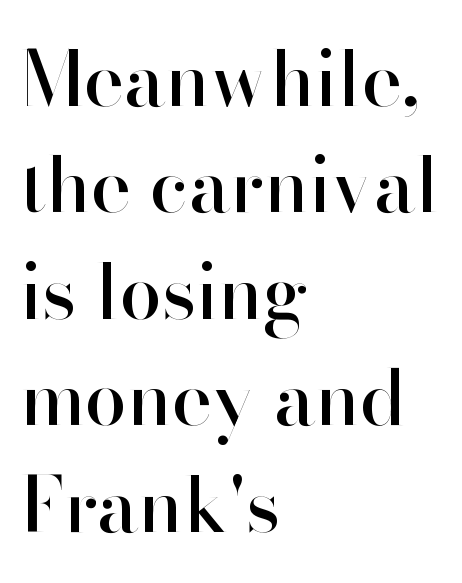
The image shows 76 px sans-serif type, upright; set left-aligned, normal line spacing (1.4x), normal letter spacing, not underlined; high stroke contrast and a small x-height.
